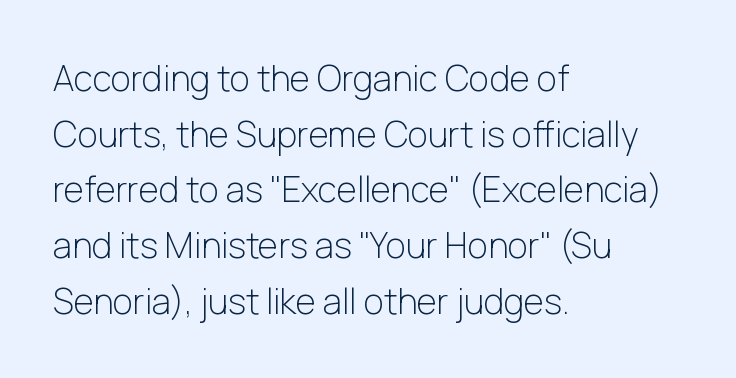
{"serif": "no", "italic": "no", "bold": "no", "weight": "light", "width": "normal", "stroke_contrast": "low", "x_height": "medium", "monospaced": "no", "underline": "no", "align": "left", "line_spacing": "normal", "line_spacing_ratio": 1.59, "letter_spacing": "normal", "letter_spacing_em": 0.0, "glyph_px": 35}
